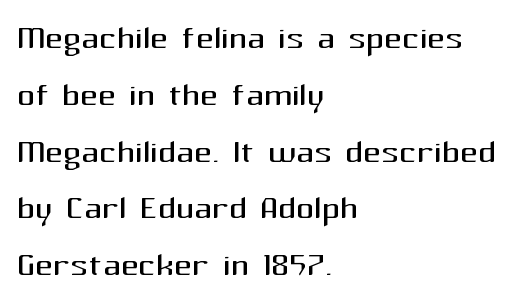
Q: Is the text bold? A: No.
Q: Is the text italic (slanted)? A: No, it is upright.
Q: Is the typeface a serif or a sans-serif typeface? A: Sans-serif.
Q: Is the text underlined? A: No.
Q: How is the paragraph aligned? A: Left-aligned.
Q: Is the spacing between letters normal or unusually wide? A: Normal.
Q: Is the spacing between lines tight, normal or loose? A: Normal.
Q: Width (condensed, normal, or wide)? A: Normal.
Q: Stroke contrast? A: Medium.
Q: x-height? A: Medium.
Q: Monospaced? A: No.
